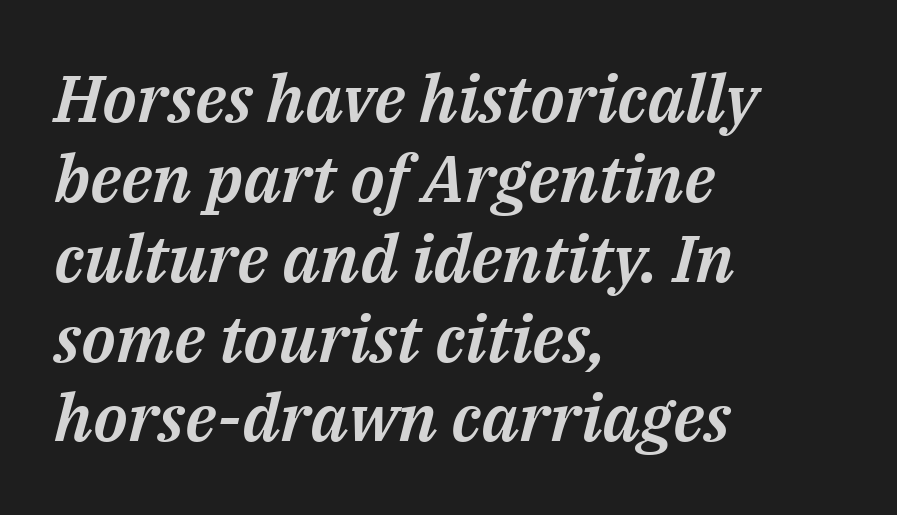
{"italic": "yes", "lean": "right", "slant_degrees": 14, "width": "normal", "stroke_contrast": "medium", "x_height": "medium", "monospaced": "no", "underline": "no", "align": "left", "line_spacing_ratio": 1.21, "letter_spacing": "normal", "letter_spacing_em": 0.0, "glyph_px": 66}
